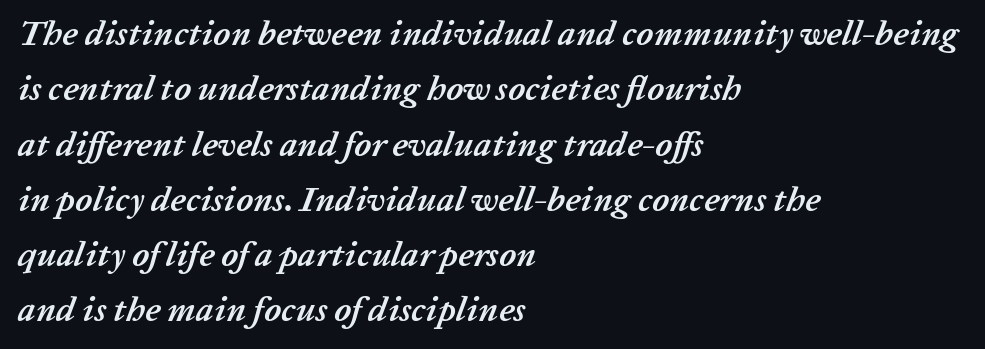
Q: Is the text bold? A: Yes.
Q: Is the text italic (slanted)? A: Yes, it leans right by about 20 degrees.
Q: Is the text underlined? A: No.
Q: How is the paragraph aligned? A: Left-aligned.
Q: Is the spacing between letters normal or unusually wide? A: Normal.
Q: Is the spacing between lines tight, normal or loose? A: Normal.
Q: Width (condensed, normal, or wide)? A: Normal.
Q: Stroke contrast? A: Low.
Q: x-height? A: Medium.
Q: Monospaced? A: No.
